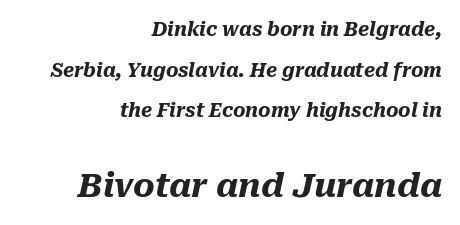
Q: Is the text bold? A: Yes.
Q: Is the text italic (slanted)? A: Yes, it leans right by about 10 degrees.
Q: Is the text underlined? A: No.
Q: How is the paragraph aligned? A: Right-aligned.
Q: Is the spacing between letters normal or unusually wide? A: Normal.
Q: Is the spacing between lines tight, normal or loose? A: Loose.
Q: Which block of text is set in a larger size, the first (top) or the second (bottom)? A: The second (bottom) one.
Q: Width (condensed, normal, or wide)? A: Normal.
Q: Stroke contrast? A: Medium.
Q: x-height? A: Medium.
Q: Monospaced? A: No.
